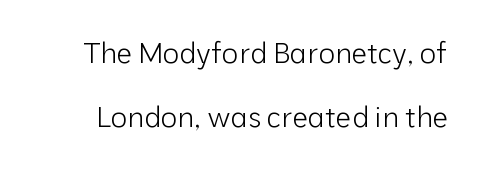
The image shows 28 px light sans-serif type, upright; set loose line spacing (2.28x), normal letter spacing, not underlined; low stroke contrast and a medium x-height.
